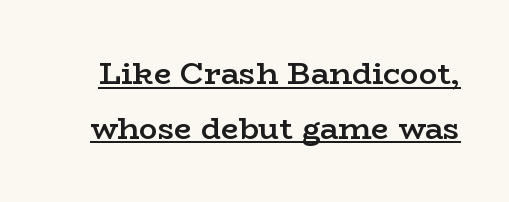
Is this a sans? No — the strokes have serifs. The letters are semibold — heavier than regular but short of a full bold. Each line of the rendering has a horizontal stroke beneath the glyphs. The tracking reads as untouched default to a designer's eye. Italic? Not at all — the glyphs are vertical. Character widths vary here, with narrow letters taking less room than wide ones.
